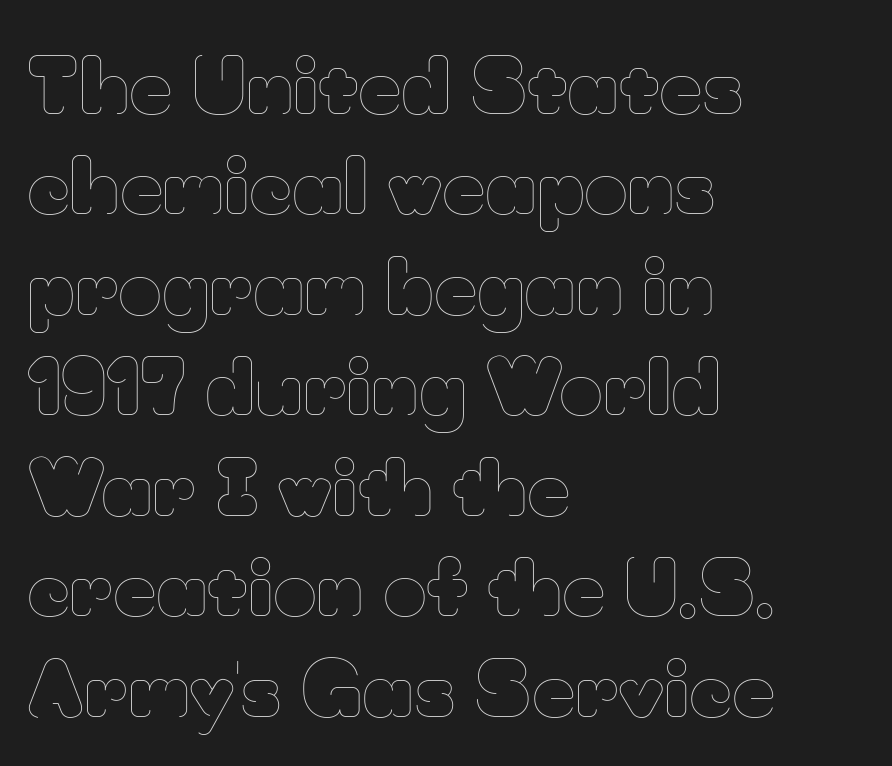
{"italic": "no", "bold": "no", "weight": "thin", "width": "normal", "stroke_contrast": "low", "x_height": "small", "monospaced": "no", "underline": "no", "align": "left", "line_spacing": "normal", "line_spacing_ratio": 1.34, "letter_spacing": "normal", "letter_spacing_em": 0.0, "glyph_px": 75}
